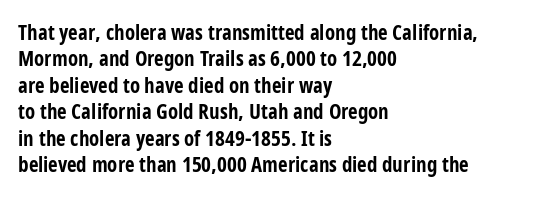
Q: Is the text bold? A: Yes.
Q: Is the text italic (slanted)? A: No, it is upright.
Q: Is the text underlined? A: No.
Q: How is the paragraph aligned? A: Left-aligned.
Q: Is the spacing between letters normal or unusually wide? A: Normal.
Q: Is the spacing between lines tight, normal or loose? A: Normal.
